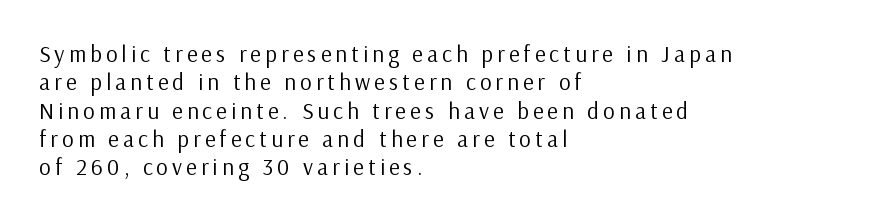
Q: Is the text bold? A: No.
Q: Is the text italic (slanted)? A: No, it is upright.
Q: Is the text underlined? A: No.
Q: How is the paragraph aligned? A: Left-aligned.
